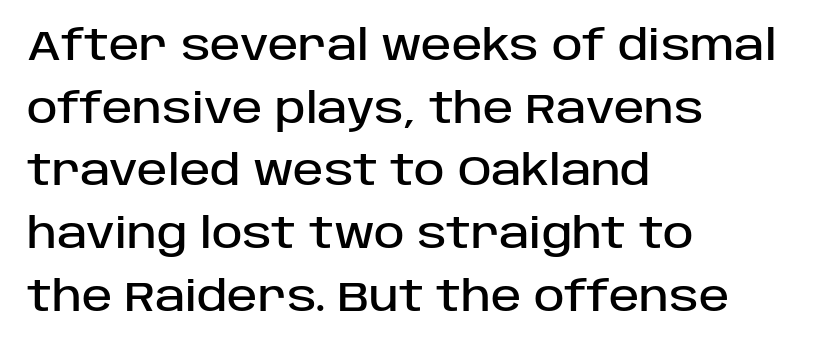
Q: Is the text italic (slanted)? A: No, it is upright.
Q: Is the typeface a serif or a sans-serif typeface? A: Sans-serif.
Q: Is the text underlined? A: No.
Q: How is the paragraph aligned? A: Left-aligned.
Q: Is the spacing between letters normal or unusually wide? A: Normal.
Q: Is the spacing between lines tight, normal or loose? A: Normal.
Q: Width (condensed, normal, or wide)? A: Normal.
Q: Stroke contrast? A: Low.
Q: x-height? A: Large.
Q: Monospaced? A: No.
